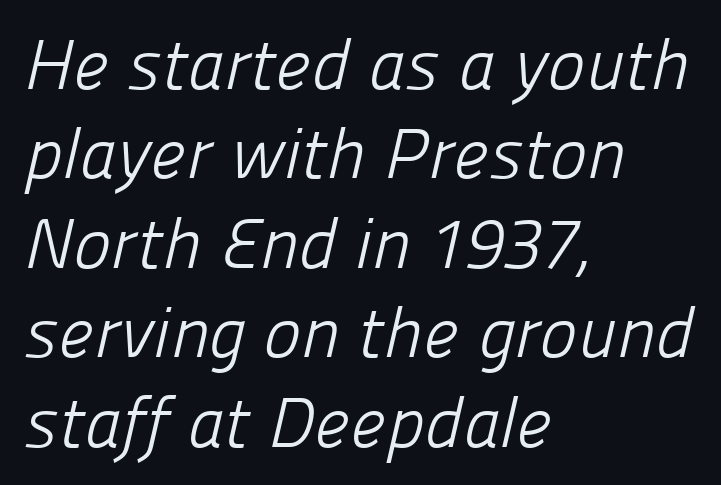
{"serif": "no", "bold": "no", "weight": "light", "width": "normal", "stroke_contrast": "low", "x_height": "medium", "monospaced": "no", "underline": "no", "align": "left", "line_spacing": "normal", "line_spacing_ratio": 1.26, "letter_spacing": "normal", "letter_spacing_em": 0.0, "glyph_px": 71}
